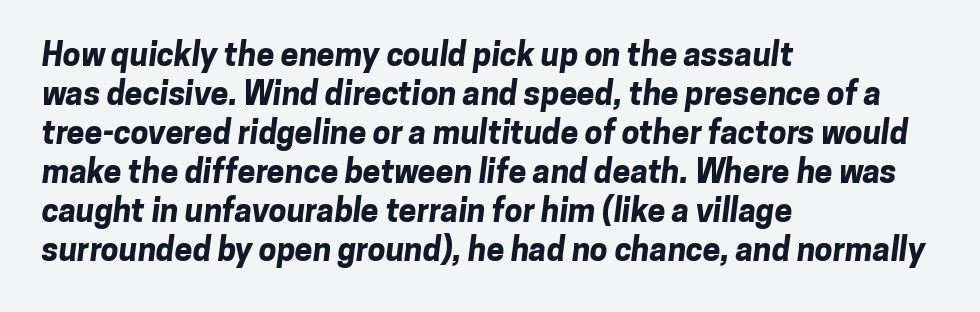
{"serif": "no", "bold": "yes", "weight": "bold", "width": "normal", "stroke_contrast": "low", "x_height": "medium", "monospaced": "no", "underline": "no", "align": "left", "line_spacing_ratio": 1.22, "letter_spacing": "normal", "letter_spacing_em": 0.0, "glyph_px": 32}
